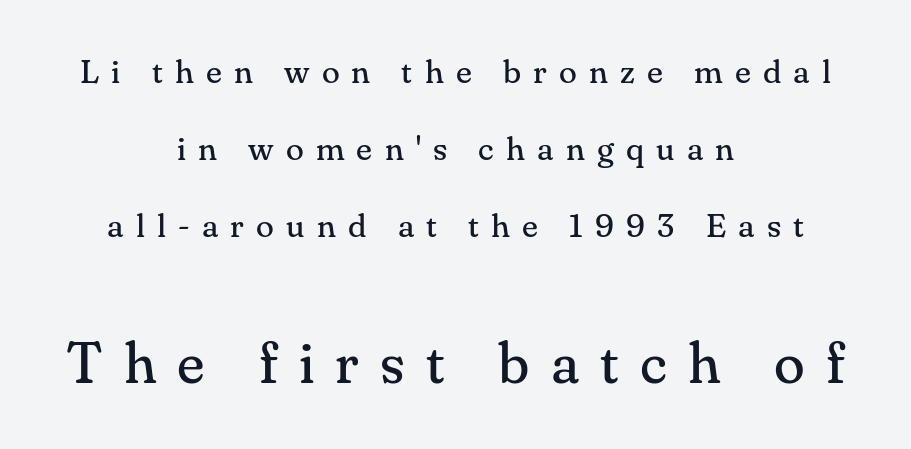
Honestly, the rows look like they've been pulled way apart. The passage is arranged like a title page — every line centered. This sample uses an upright cut, with every glyph sitting square on the baseline. The face used here is proportionally spaced, like ordinary book or web type.
